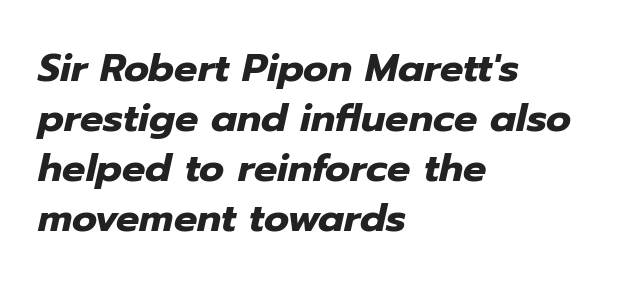
The passage shown is not underscored anywhere. Typesetter's note: full bold, strokes at maximum text heaviness. These lines stack with their left ends in a neat column. In terms of letterspacing, this is plain default setting.
